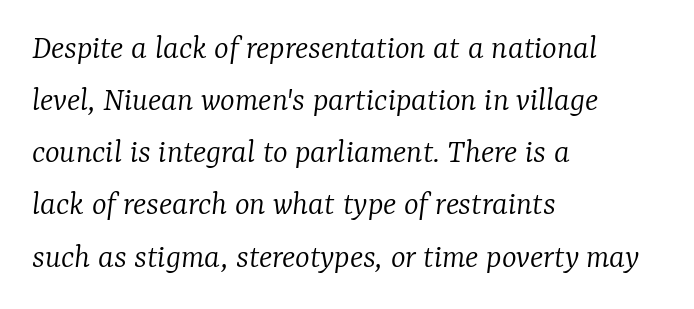
Letters rest on an invisible, unmarked baseline. Examine the stroke ends and you'll spot serifs. Line spacing here is normal. Proportional: the letters do not fall into vertical columns.
